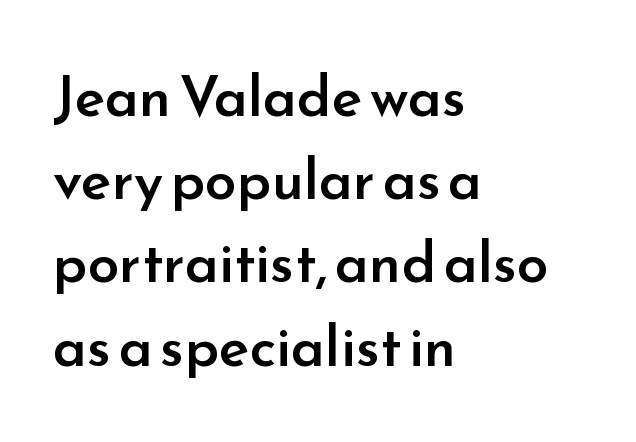
{"serif": "no", "italic": "no", "bold": "semi", "weight": "semibold", "width": "normal", "stroke_contrast": "low", "x_height": "small", "monospaced": "no", "underline": "no", "align": "left", "line_spacing": "normal", "line_spacing_ratio": 1.46, "letter_spacing": "normal", "letter_spacing_em": 0.0, "glyph_px": 57}
